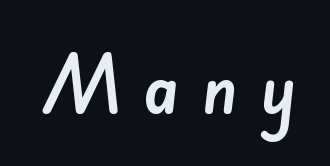
The image shows 80 px sans-serif type; set unusually wide letter spacing (+0.29 em), not underlined; low stroke contrast and a small x-height.
